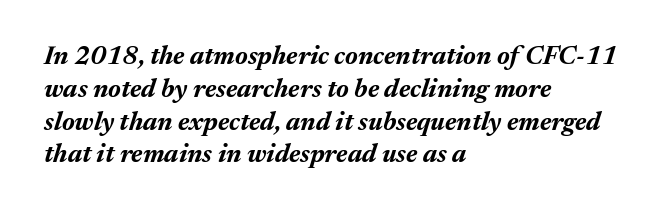
{"italic": "yes", "lean": "right", "slant_degrees": 17, "bold": "yes", "underline": "no", "align": "left", "line_spacing": "normal", "line_spacing_ratio": 1.26, "letter_spacing": "normal", "letter_spacing_em": 0.0, "glyph_px": 26}
